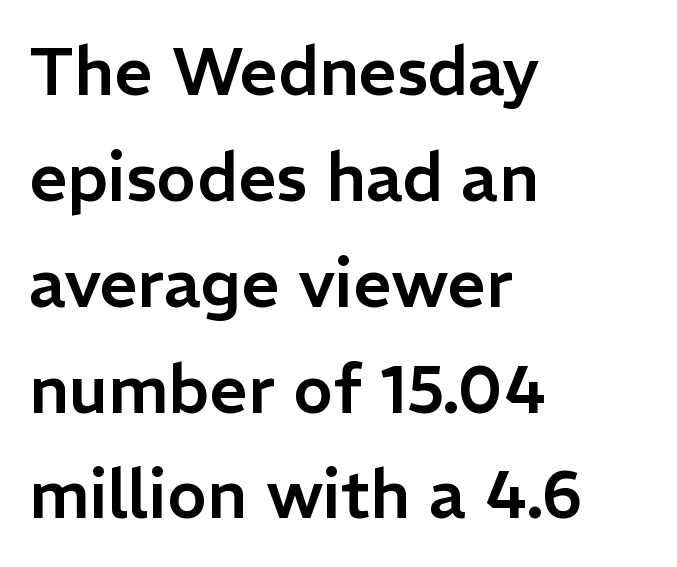
{"serif": "no", "italic": "no", "width": "normal", "stroke_contrast": "low", "x_height": "medium", "monospaced": "no", "underline": "no", "align": "left", "line_spacing": "normal", "line_spacing_ratio": 1.58, "letter_spacing": "normal", "letter_spacing_em": 0.0, "glyph_px": 67}
